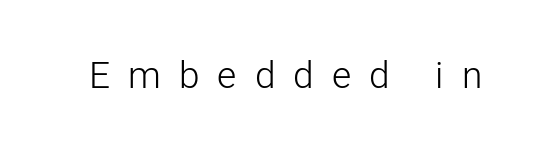
The passage shown has open, widely tracked lettering throughout. Looks like regular typesetting: each glyph gets only the width it needs. Italic: no, the glyphs are upright roman. The words here are not underlined. Stems here are at most as thick as an everyday book face. The type family on display is of the sans-serif kind.
